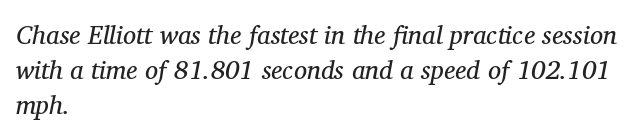
Summary of weight: not heavy and not bold. Evenly set lines give the paragraph a standard silhouette. Where is the straight margin? On the left. The space directly below the letters is spotless. The letterforms sit shoulder to shoulder at normal distance.
